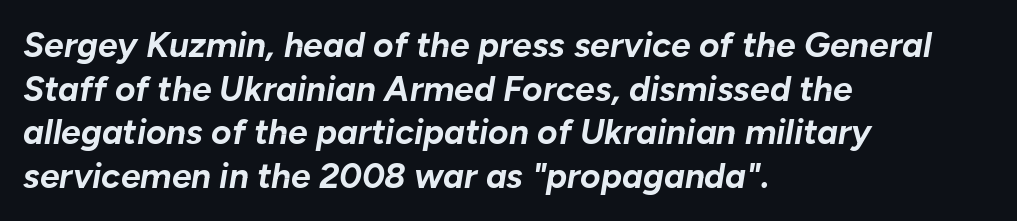
{"italic": "yes", "lean": "right", "slant_degrees": 10, "bold": "yes", "weight": "bold", "width": "normal", "stroke_contrast": "low", "x_height": "medium", "monospaced": "no", "underline": "no", "align": "left", "line_spacing": "normal", "line_spacing_ratio": 1.25, "letter_spacing": "normal", "letter_spacing_em": 0.0, "glyph_px": 35}
